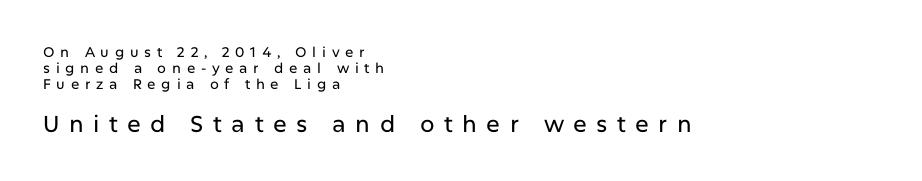
{"italic": "no", "underline": "no", "align": "left", "line_spacing": "tight", "line_spacing_ratio": 1.13, "letter_spacing": "wide", "letter_spacing_em": 0.41, "larger_block": "second", "size_ratio": 1.64, "glyph_px": 23}
